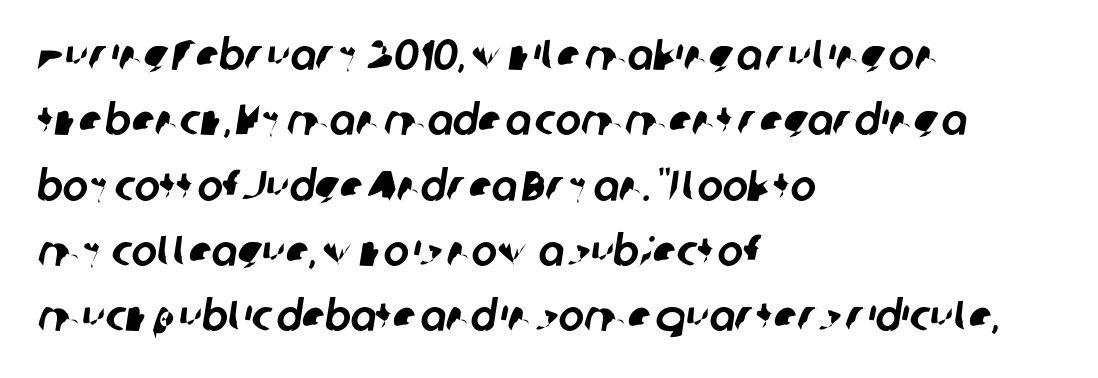
Looks like regular typesetting: each glyph gets only the width it needs. Which margin do the lines hug? The left one — the right edge is uneven. The gap between lines stays unmarked. In terms of letterform style, serifs are entirely absent.
